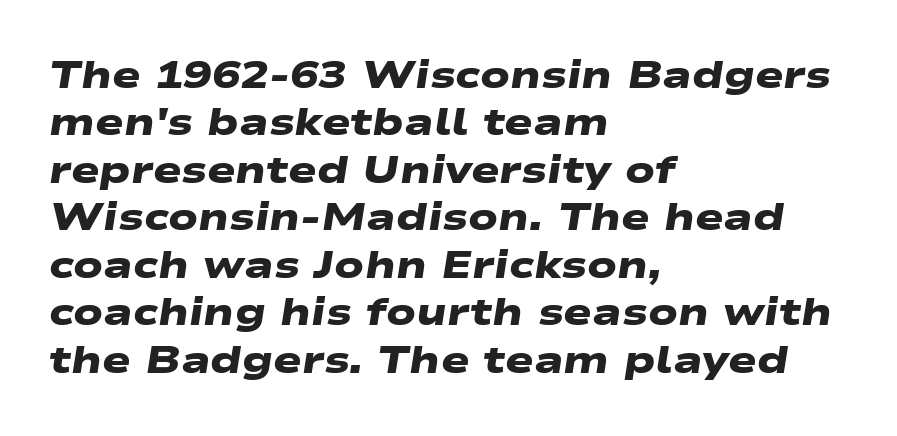
Character widths vary here, with narrow letters taking less room than wide ones. The lines in this sample share a left origin and differ only in where they stop. A typesetter would label this face a sans. The face used here is rendered with its standard letterfit. The strip under each line holds only bare page. A typesetter would call this leading conventional body-copy spacing.
